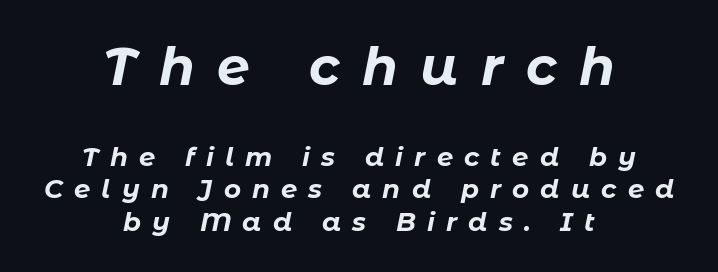
The image shows 52 px bold type, italic (leaning right); set centered, line spacing 1.24x, unusually wide letter spacing (+0.43 em), not underlined; the first (top) block is 2.0x larger; low stroke contrast and a medium x-height.
